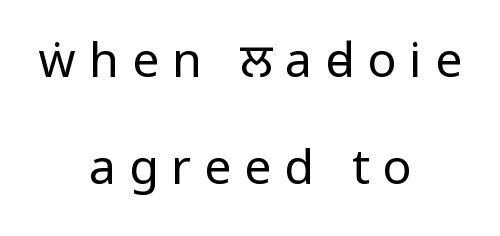
{"serif": "no", "italic": "no", "bold": "no", "weight": "regular", "width": "condensed", "stroke_contrast": "low", "underline": "no", "align": "center", "line_spacing": "loose", "line_spacing_ratio": 2.22, "letter_spacing": "wide", "letter_spacing_em": 0.27, "glyph_px": 48}
